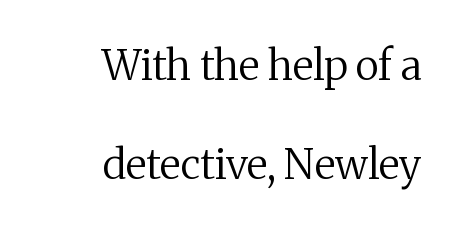
Think of a printed novel: that variable character pitch is what you see here. The letterforms sit at book weight or below. Leading is clearly above the norm, producing a sparse column. A clean baseline with only descenders dipping below it. The tracking reads as untouched default to a designer's eye.
